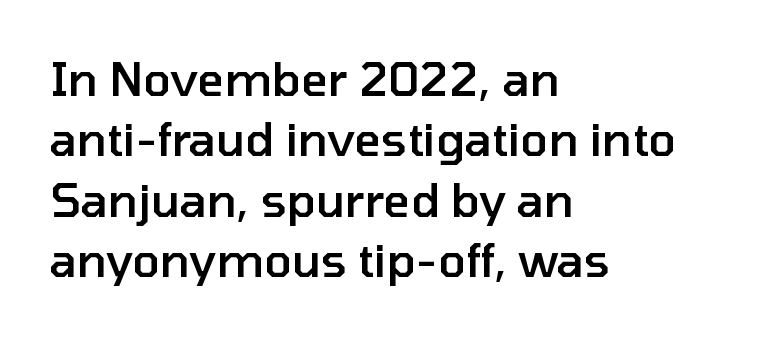
{"serif": "no", "italic": "no", "bold": "semi", "weight": "semibold", "width": "normal", "stroke_contrast": "low", "x_height": "medium", "monospaced": "no", "underline": "no", "align": "left", "line_spacing": "normal", "line_spacing_ratio": 1.31, "letter_spacing": "normal", "letter_spacing_em": 0.0, "glyph_px": 46}
